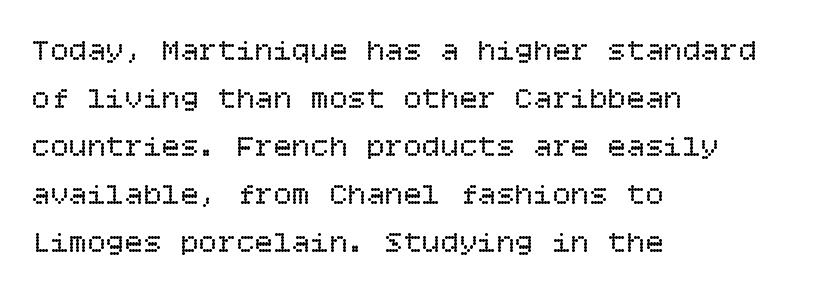
{"italic": "no", "bold": "no", "weight": "regular", "width": "normal", "stroke_contrast": "low", "x_height": "large", "underline": "no", "align": "left", "line_spacing": "normal", "line_spacing_ratio": 1.55, "letter_spacing": "normal", "letter_spacing_em": 0.0, "glyph_px": 31}
